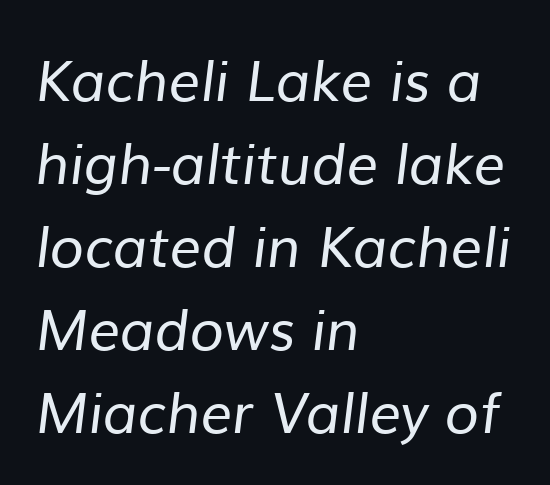
Q: Is the text bold? A: No.
Q: Is the typeface a serif or a sans-serif typeface? A: Sans-serif.
Q: Is the text underlined? A: No.
Q: How is the paragraph aligned? A: Left-aligned.
Q: Is the spacing between letters normal or unusually wide? A: Normal.
Q: Is the spacing between lines tight, normal or loose? A: Normal.
Q: Width (condensed, normal, or wide)? A: Normal.
Q: Stroke contrast? A: Low.
Q: x-height? A: Medium.
Q: Monospaced? A: No.
